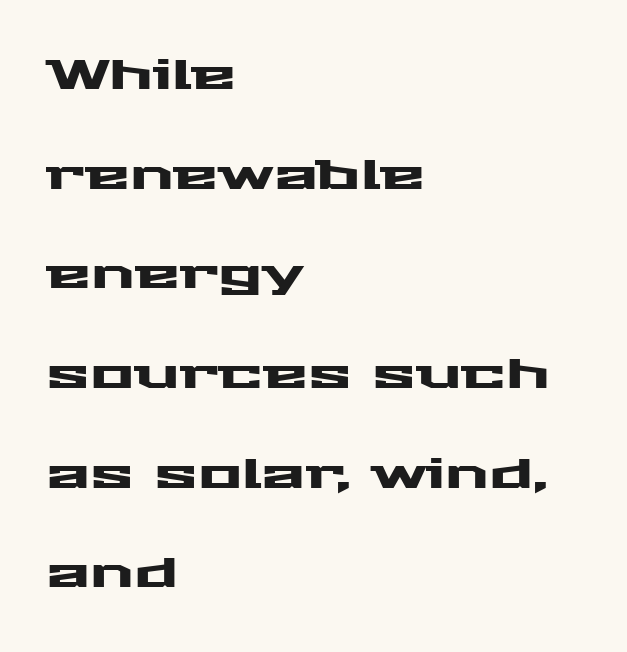
Q: Is the text italic (slanted)? A: No, it is upright.
Q: Is the typeface a serif or a sans-serif typeface? A: Sans-serif.
Q: Is the text underlined? A: No.
Q: How is the paragraph aligned? A: Left-aligned.
Q: Is the spacing between letters normal or unusually wide? A: Normal.
Q: Is the spacing between lines tight, normal or loose? A: Loose.
Q: Width (condensed, normal, or wide)? A: Wide.
Q: Stroke contrast? A: Medium.
Q: x-height? A: Medium.
Q: Monospaced? A: No.
